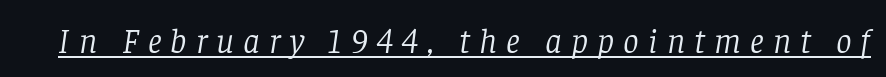
Varying glyph widths throughout — classic text-font behaviour. The weight tops out at a normal text grade. The characters display serif detailing at their extremities. Looking at the ascenders, they clearly lean. Caption: lettering with a line underneath.
